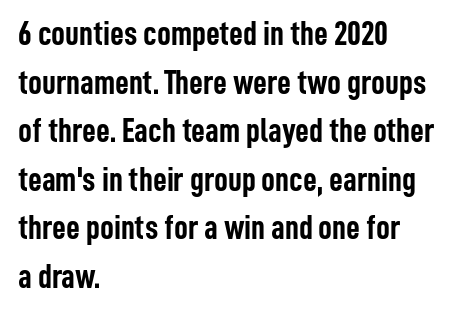
Q: Is the text bold? A: Yes.
Q: Is the text italic (slanted)? A: No, it is upright.
Q: Is the typeface a serif or a sans-serif typeface? A: Sans-serif.
Q: Is the text underlined? A: No.
Q: How is the paragraph aligned? A: Left-aligned.
Q: Is the spacing between letters normal or unusually wide? A: Normal.
Q: Is the spacing between lines tight, normal or loose? A: Normal.
Q: Width (condensed, normal, or wide)? A: Condensed.
Q: Stroke contrast? A: Low.
Q: x-height? A: Medium.
Q: Monospaced? A: No.
